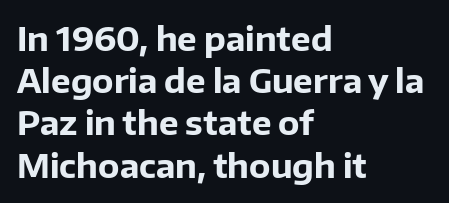
The characters look thick and weighty, a clear bold. The face used here is proportionally spaced, like ordinary book or web type. Posture: straight, roman, zero tilt. Observe the absence of serifs on each vertical stroke in this sample.
